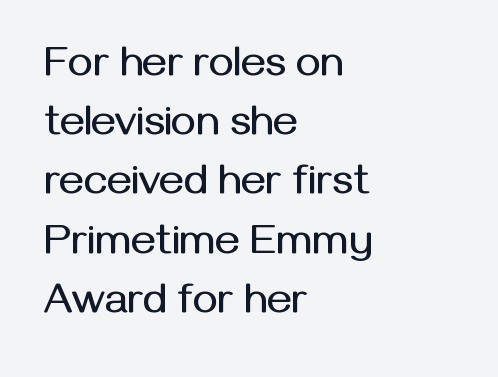
The image shows 42 px sans-serif type, upright; set left-aligned, normal line spacing (1.41x), normal letter spacing, not underlined; medium stroke contrast and a medium x-height.
